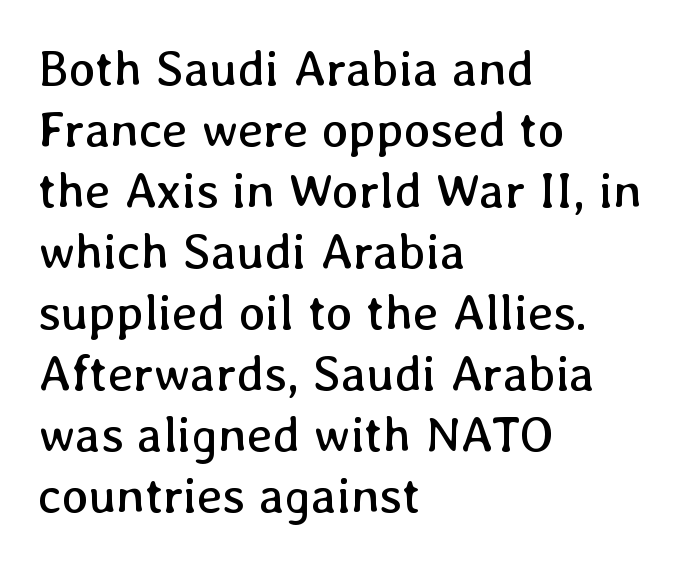
The image shows 50 px regular-weight type, upright; set left-aligned, line spacing 1.22x, normal letter spacing, not underlined; low stroke contrast and a medium x-height.
